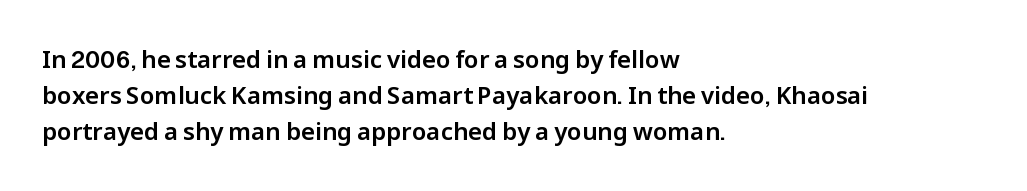
The image shows 24 px text type, upright; set left-aligned, normal line spacing (1.51x), normal letter spacing, not underlined.
